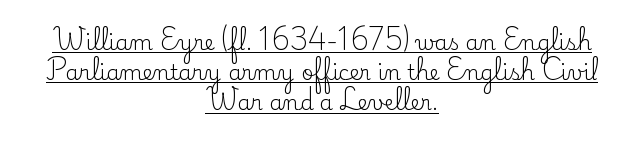
Q: Is the text bold? A: No.
Q: Is the text italic (slanted)? A: No, it is upright.
Q: Is the text underlined? A: Yes.
Q: How is the paragraph aligned? A: Centered.
Q: Is the spacing between letters normal or unusually wide? A: Normal.
Q: Is the spacing between lines tight, normal or loose? A: Normal.
